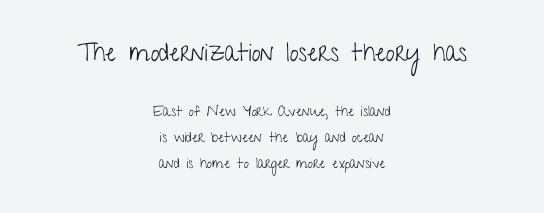
The image shows 25 px text type, upright; set centered, line spacing 1.84x, normal letter spacing, not underlined; the first (top) block is 1.79x larger.
